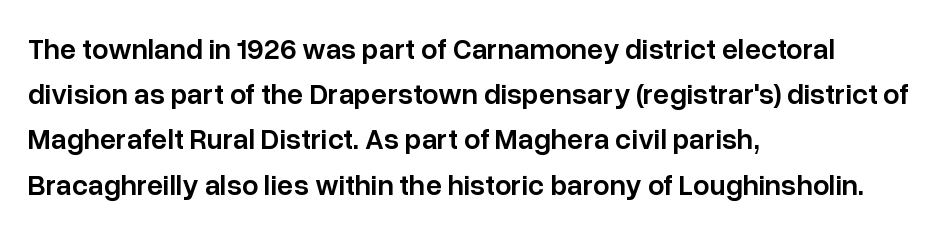
{"serif": "no", "italic": "no", "bold": "semi", "weight": "semibold", "width": "normal", "stroke_contrast": "low", "x_height": "medium", "monospaced": "no", "underline": "no", "align": "left", "line_spacing": "normal", "line_spacing_ratio": 1.56, "letter_spacing": "normal", "letter_spacing_em": 0.0, "glyph_px": 29}
